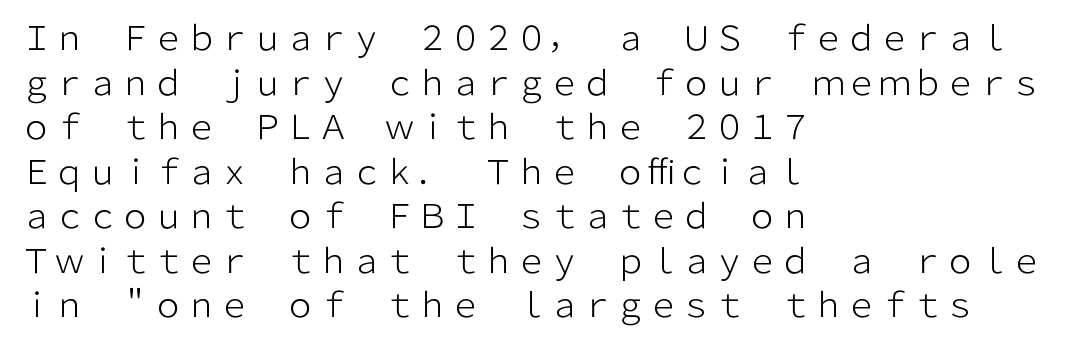
Q: Is the text bold? A: No.
Q: Is the text italic (slanted)? A: No, it is upright.
Q: Is the typeface a serif or a sans-serif typeface? A: Sans-serif.
Q: Is the text underlined? A: No.
Q: How is the paragraph aligned? A: Left-aligned.
Q: Is the spacing between letters normal or unusually wide? A: Normal.
Q: Is the spacing between lines tight, normal or loose? A: Normal.
Q: Width (condensed, normal, or wide)? A: Normal.
Q: Stroke contrast? A: Low.
Q: x-height? A: Medium.
Q: Monospaced? A: No.
